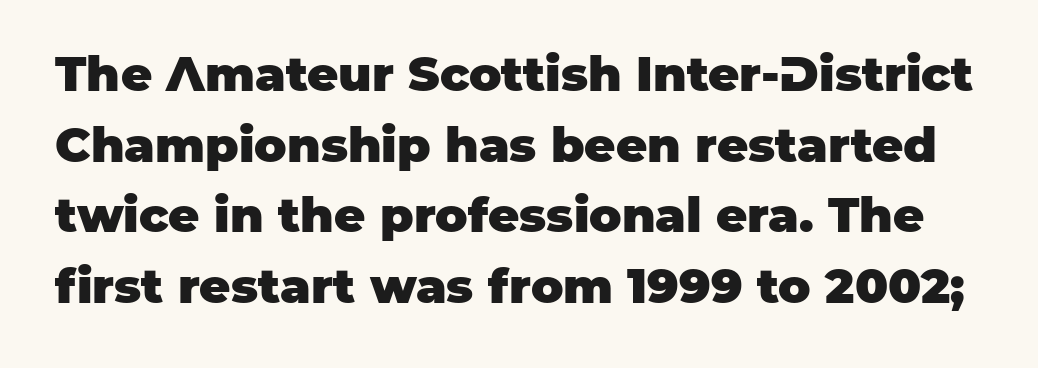
As a designer I'd log this as weight 700, bold. Rows of type keep a routine distance in the vertical direction. Italic: no, the glyphs are upright roman. Observe the ordinary spacing: letters are neighbours, not strangers. Note the varied advance widths — an 'i' is clearly narrower than an 'm'.
